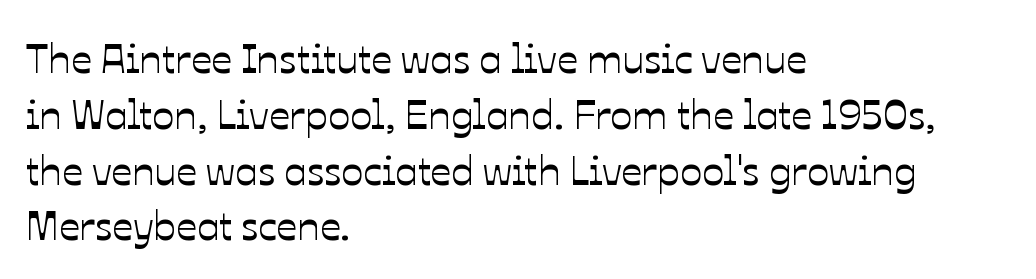
{"italic": "no", "width": "normal", "stroke_contrast": "low", "x_height": "medium", "monospaced": "no", "underline": "no", "align": "left", "line_spacing": "normal", "line_spacing_ratio": 1.36, "letter_spacing": "normal", "letter_spacing_em": 0.0, "glyph_px": 41}
